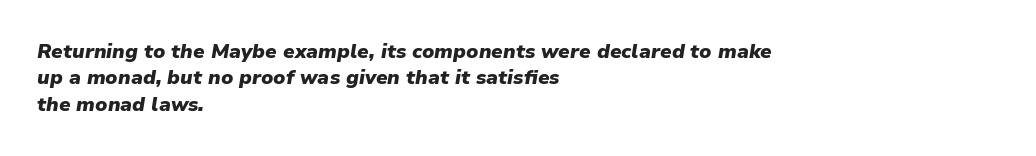
The image shows 20 px bold type, italic (leaning right); set left-aligned, normal line spacing (1.32x), normal letter spacing, not underlined.
